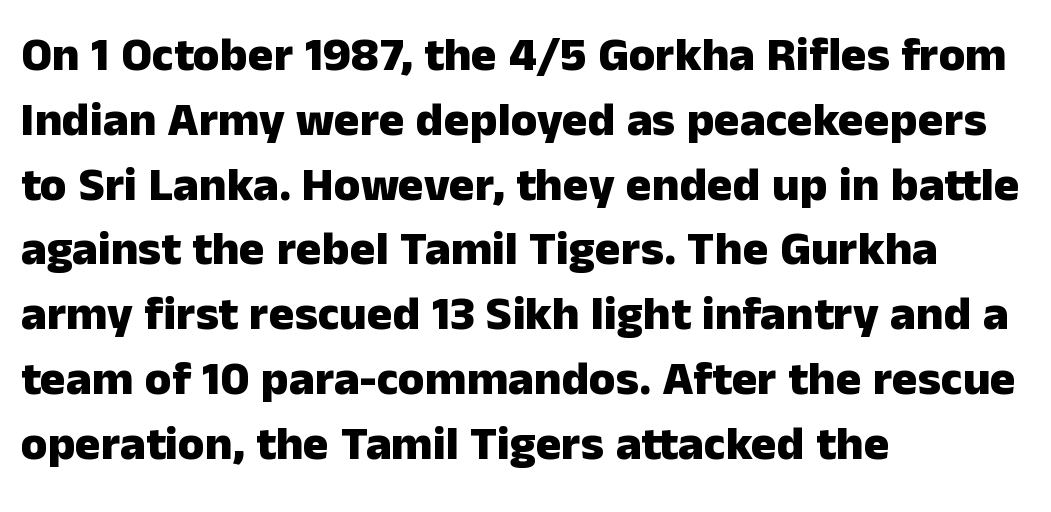
{"serif": "no", "italic": "no", "bold": "yes", "weight": "heavy", "width": "normal", "stroke_contrast": "low", "x_height": "medium", "monospaced": "no", "underline": "no", "align": "left", "line_spacing": "normal", "line_spacing_ratio": 1.35, "letter_spacing": "normal", "letter_spacing_em": 0.0, "glyph_px": 48}
